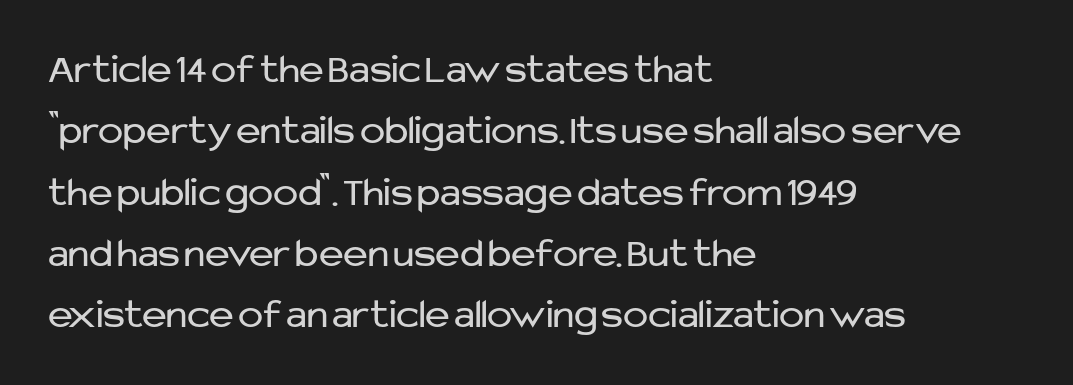
Q: Is the text bold? A: No.
Q: Is the text italic (slanted)? A: No, it is upright.
Q: Is the typeface a serif or a sans-serif typeface? A: Sans-serif.
Q: Is the text underlined? A: No.
Q: How is the paragraph aligned? A: Left-aligned.
Q: Is the spacing between letters normal or unusually wide? A: Normal.
Q: Is the spacing between lines tight, normal or loose? A: Normal.
Q: Width (condensed, normal, or wide)? A: Normal.
Q: Stroke contrast? A: Low.
Q: x-height? A: Medium.
Q: Monospaced? A: No.
